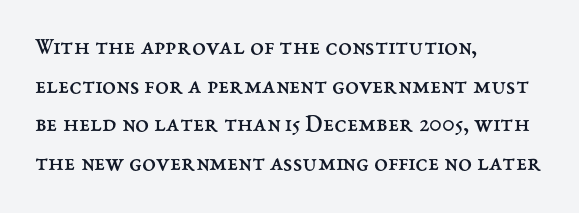
Q: Is the text bold? A: No.
Q: Is the text italic (slanted)? A: No, it is upright.
Q: Is the text underlined? A: No.
Q: How is the paragraph aligned? A: Left-aligned.
Q: Is the spacing between letters normal or unusually wide? A: Normal.
Q: Is the spacing between lines tight, normal or loose? A: Normal.
